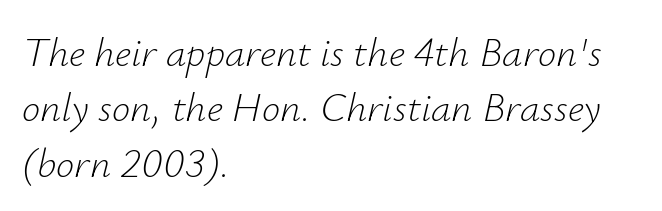
The image shows 41 px light type, italic (leaning right); set left-aligned, normal line spacing (1.35x), normal letter spacing, not underlined; low stroke contrast and a small x-height.
